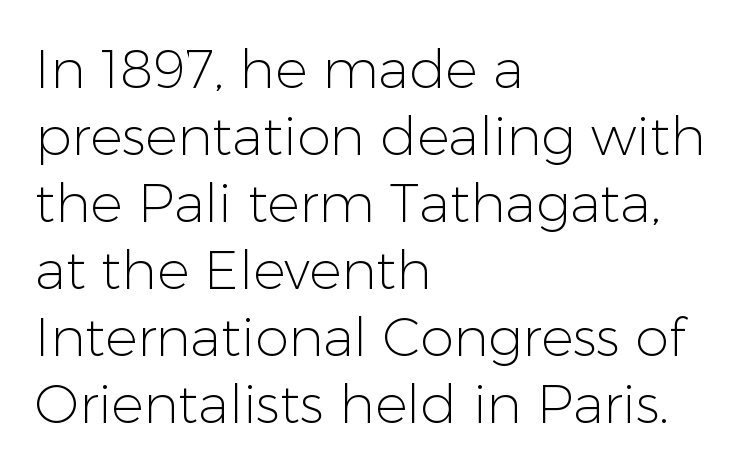
You could call the tracking neutral — neither tight nor loose. Here the designer chose a conventional face with non-uniform glyph widths. The passage shown is not underscored anywhere. Upright lettering throughout.
